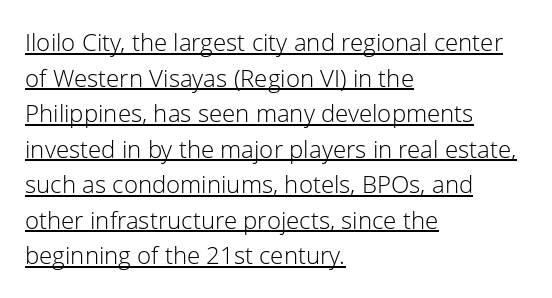
Q: Is the text bold? A: No.
Q: Is the text italic (slanted)? A: No, it is upright.
Q: Is the text underlined? A: Yes.
Q: How is the paragraph aligned? A: Left-aligned.
Q: Is the spacing between letters normal or unusually wide? A: Normal.
Q: Is the spacing between lines tight, normal or loose? A: Normal.
